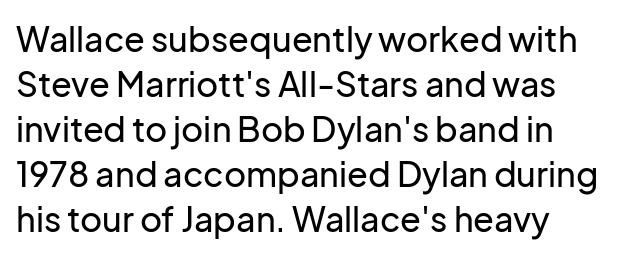
The image shows 34 px sans-serif type, upright; set left-aligned, normal line spacing (1.32x), normal letter spacing, not underlined; low stroke contrast and a medium x-height.
